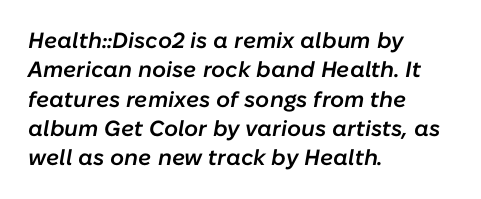
The image shows 22 px text type, italic (leaning right); set left-aligned, normal line spacing (1.33x), normal letter spacing, not underlined.
